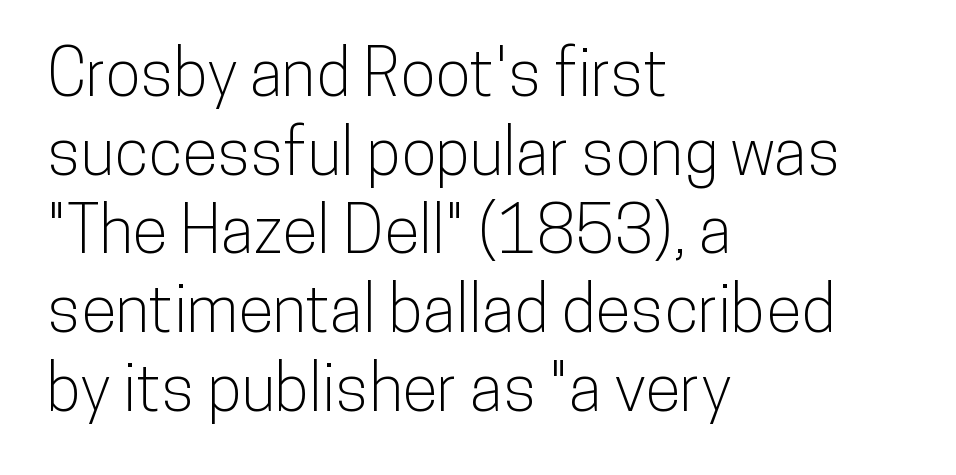
The rendering uses natural spacing where letterforms have individual widths. The designer went with a sans here, leaving each stem footless. This rendering uses left alignment, leaving the right contour irregular. Characters follow at the spacing the type designer built in. Posture: upright roman.
